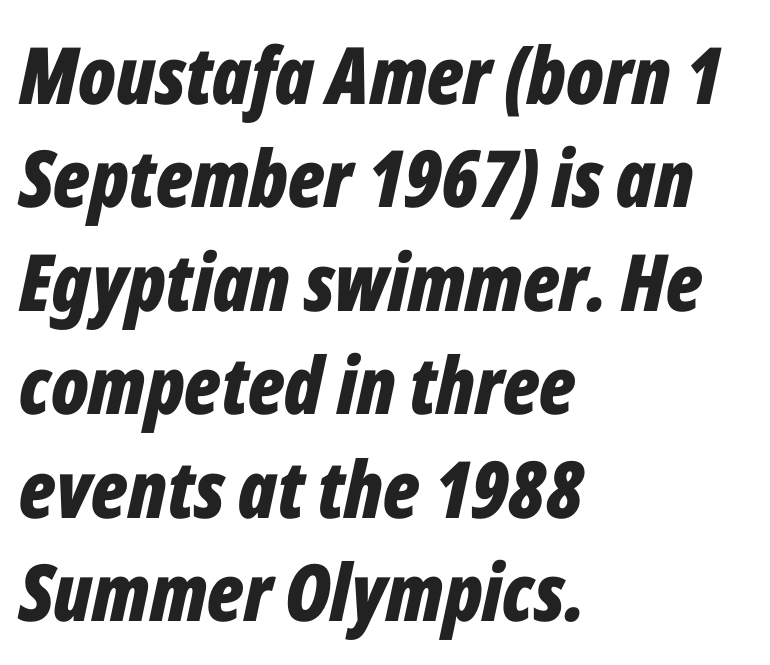
Q: Is the text bold? A: Yes.
Q: Is the text italic (slanted)? A: Yes, it leans right by about 12 degrees.
Q: Is the text underlined? A: No.
Q: How is the paragraph aligned? A: Left-aligned.
Q: Is the spacing between letters normal or unusually wide? A: Normal.
Q: Is the spacing between lines tight, normal or loose? A: Normal.
Q: Width (condensed, normal, or wide)? A: Condensed.
Q: Stroke contrast? A: Low.
Q: x-height? A: Medium.
Q: Monospaced? A: No.
